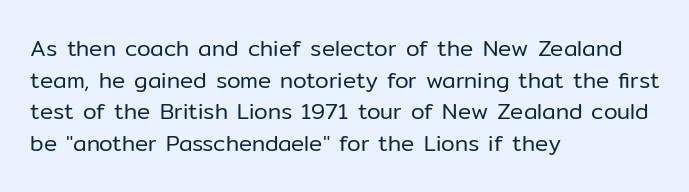
The image shows 22 px text type, upright; set left-aligned, normal line spacing (1.44x), normal letter spacing, not underlined.
